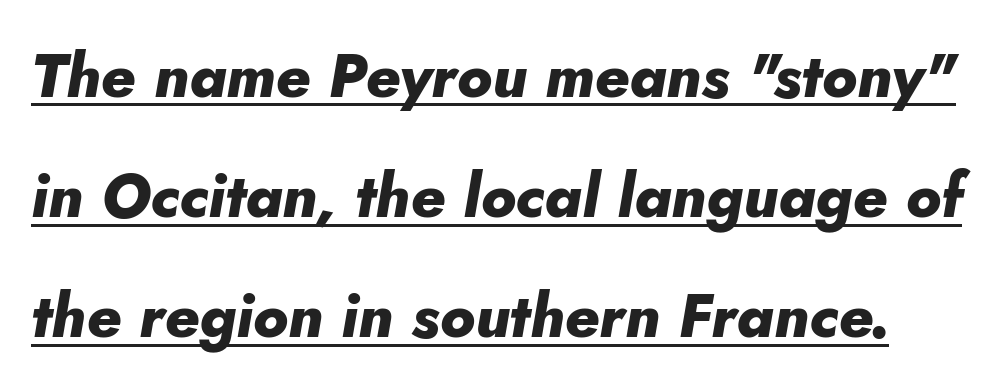
Inter-character spacing is left at the font's built-in metrics. The lines are spread far apart with generous leading. Weight: bold. A typesetter would call this proportional, since set widths differ per character.
